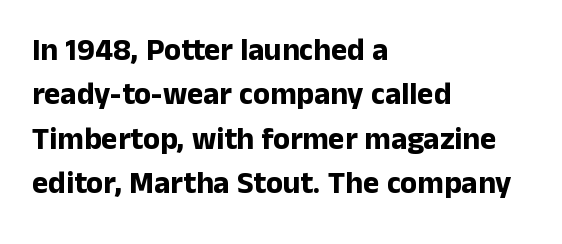
{"serif": "no", "italic": "no", "bold": "yes", "weight": "bold", "width": "normal", "stroke_contrast": "low", "x_height": "medium", "monospaced": "no", "underline": "no", "align": "left", "line_spacing": "normal", "line_spacing_ratio": 1.43, "letter_spacing": "normal", "letter_spacing_em": 0.0, "glyph_px": 31}
